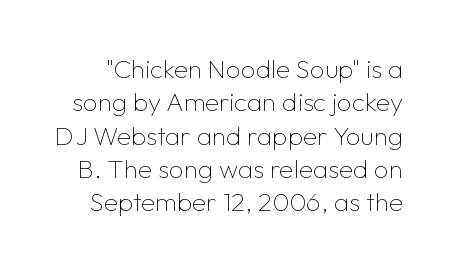
Q: Is the text bold? A: No.
Q: Is the text italic (slanted)? A: No, it is upright.
Q: Is the text underlined? A: No.
Q: Is the spacing between letters normal or unusually wide? A: Normal.
Q: Is the spacing between lines tight, normal or loose? A: Normal.
